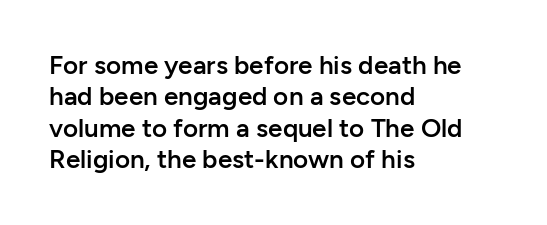
Here the glyphs are tracked normally, forming tight word shapes. Posture: vertical. Quick note: underline off. In CSS terms this would be text-align: left. This is moderately heavy type, rendered in semibold.
